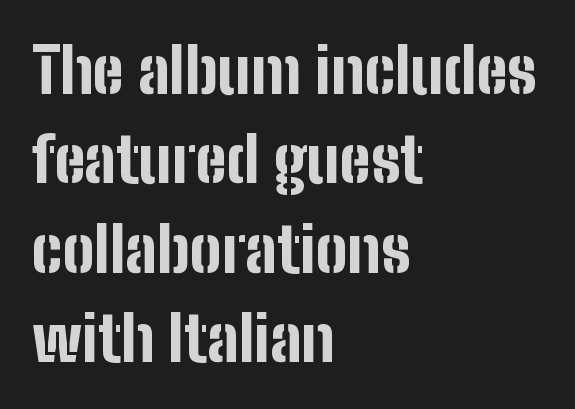
{"serif": "no", "italic": "no", "bold": "yes", "weight": "bold", "width": "condensed", "stroke_contrast": "low", "x_height": "medium", "monospaced": "no", "underline": "no", "align": "left", "line_spacing": "normal", "line_spacing_ratio": 1.42, "letter_spacing": "normal", "letter_spacing_em": 0.0, "glyph_px": 63}
